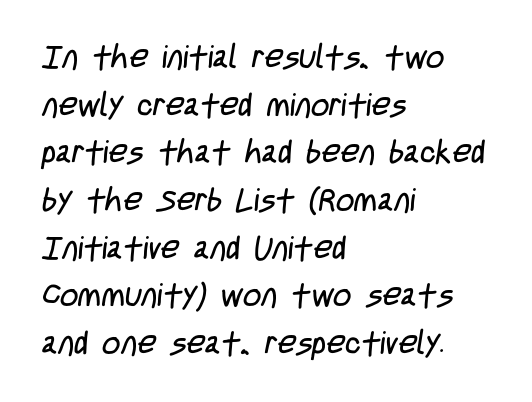
Standard letterfit; no display-style spreading of the glyphs. Letters have the restrained weight of plain body copy at most. Bare-footed words on every line. The passage shown is typeset with a sans-serif family.
